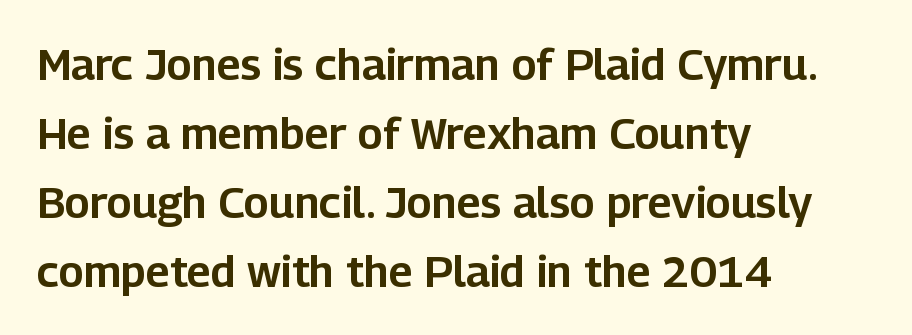
{"serif": "no", "italic": "no", "width": "normal", "stroke_contrast": "low", "x_height": "medium", "monospaced": "no", "underline": "no", "align": "left", "line_spacing": "normal", "line_spacing_ratio": 1.57, "letter_spacing": "normal", "letter_spacing_em": 0.0, "glyph_px": 44}
